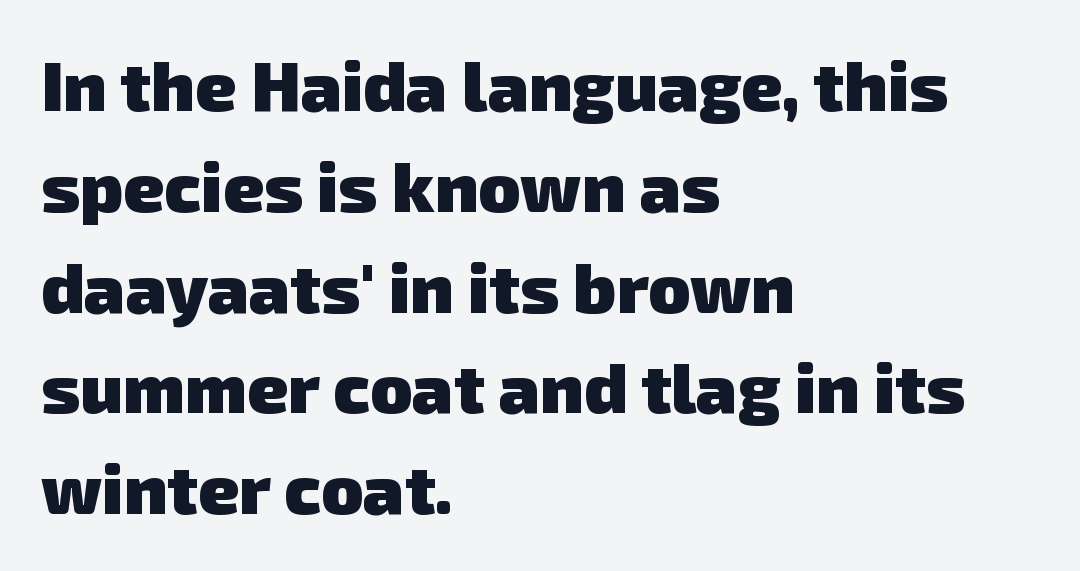
Q: Is the text bold? A: Yes.
Q: Is the typeface a serif or a sans-serif typeface? A: Sans-serif.
Q: Is the text underlined? A: No.
Q: How is the paragraph aligned? A: Left-aligned.
Q: Is the spacing between letters normal or unusually wide? A: Normal.
Q: Is the spacing between lines tight, normal or loose? A: Normal.
Q: Width (condensed, normal, or wide)? A: Normal.
Q: Stroke contrast? A: Low.
Q: x-height? A: Medium.
Q: Monospaced? A: No.
